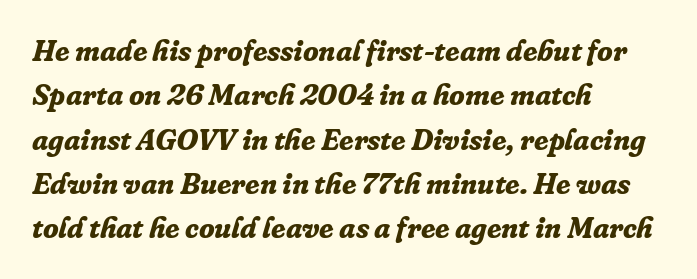
The image shows 29 px bold serif type, italic (leaning right); set left-aligned, normal line spacing (1.53x), normal letter spacing, not underlined; low stroke contrast and a medium x-height.
